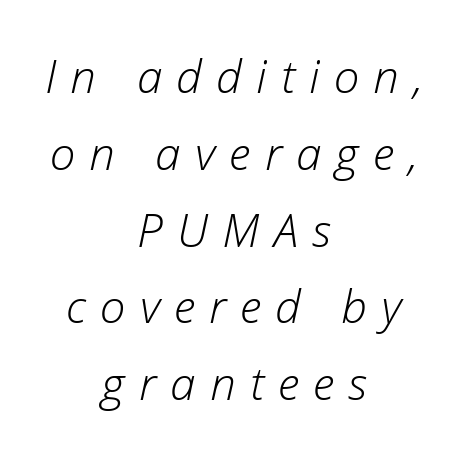
Honestly, there is no underline to notice here at all. A centered setting, common on invitations and titles, is used for this passage. Notice how the stems are inclined rather than vertical — that's the hallmark of italics. The gaps between neighbouring characters are conspicuously large.
